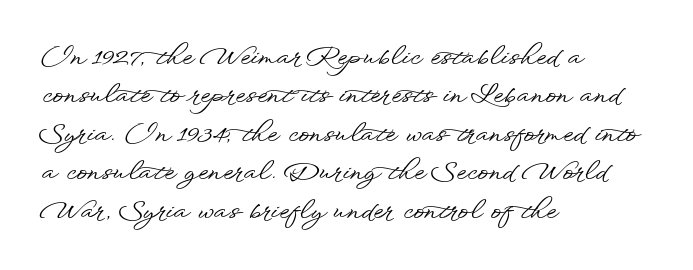
Q: Is the text italic (slanted)? A: Yes.
Q: Is the text underlined? A: No.
Q: How is the paragraph aligned? A: Left-aligned.
Q: Is the spacing between letters normal or unusually wide? A: Normal.
Q: Is the spacing between lines tight, normal or loose? A: Normal.
